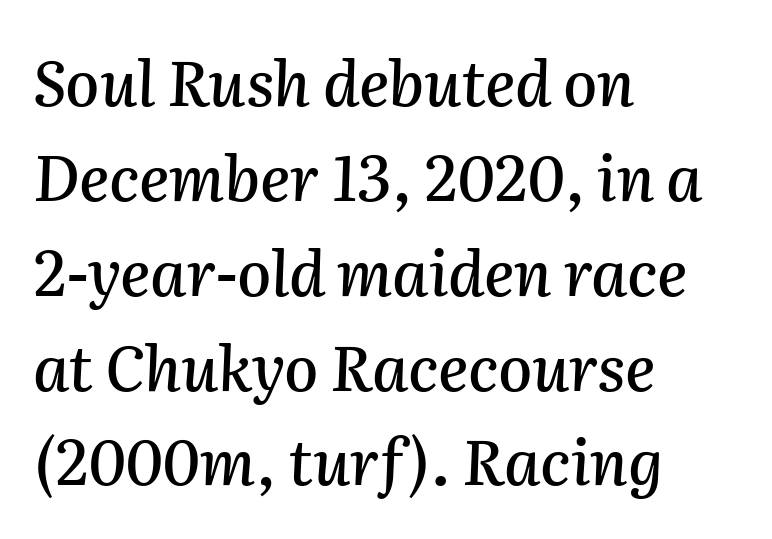
The image shows 62 px text type, italic (leaning right); set left-aligned, normal line spacing (1.53x), normal letter spacing, not underlined; medium stroke contrast and a medium x-height.
